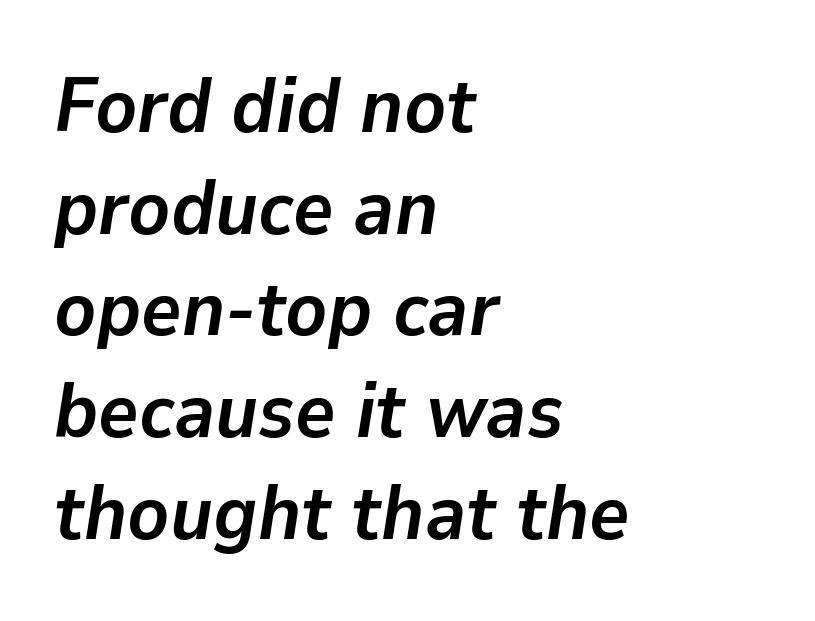
Q: Is the text bold? A: Yes.
Q: Is the text italic (slanted)? A: Yes, it leans right by about 9 degrees.
Q: Is the text underlined? A: No.
Q: How is the paragraph aligned? A: Left-aligned.
Q: Is the spacing between letters normal or unusually wide? A: Normal.
Q: Is the spacing between lines tight, normal or loose? A: Normal.
Q: Width (condensed, normal, or wide)? A: Normal.
Q: Stroke contrast? A: Low.
Q: x-height? A: Medium.
Q: Monospaced? A: No.
